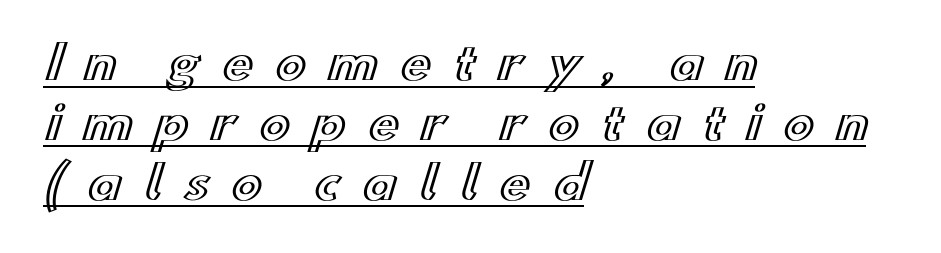
The image shows 46 px wide type; set left-aligned, normal line spacing (1.3x), unusually wide letter spacing (+0.48 em), underlined; a small x-height.
